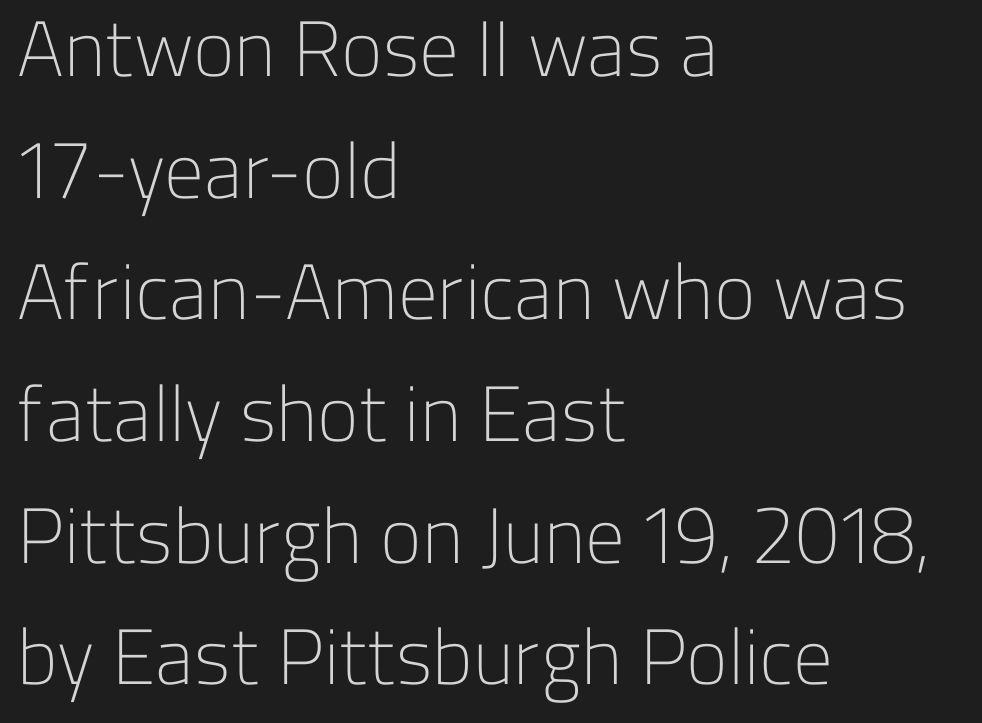
Q: Is the text bold? A: No.
Q: Is the text italic (slanted)? A: No, it is upright.
Q: Is the typeface a serif or a sans-serif typeface? A: Sans-serif.
Q: Is the text underlined? A: No.
Q: How is the paragraph aligned? A: Left-aligned.
Q: Is the spacing between letters normal or unusually wide? A: Normal.
Q: Is the spacing between lines tight, normal or loose? A: Normal.
Q: Width (condensed, normal, or wide)? A: Normal.
Q: Stroke contrast? A: Low.
Q: x-height? A: Medium.
Q: Monospaced? A: No.
